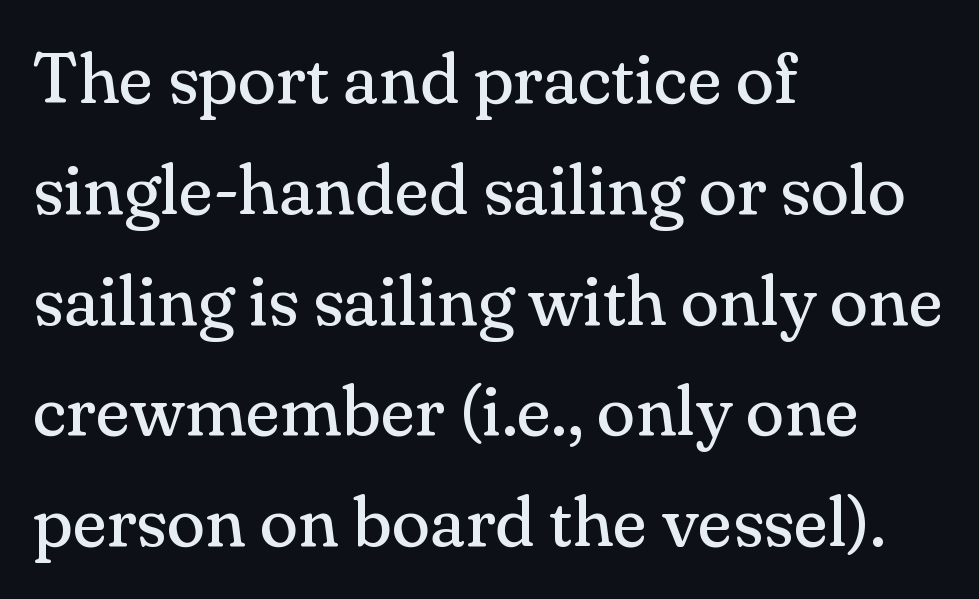
Unmarked baselines from the first word to the last. Students, note that the glyphs here touch the page at normal intervals. Character widths vary here, with narrow letters taking less room than wide ones. Characters remain perfectly vertical along every line. The space between consecutive lines is moderate.
